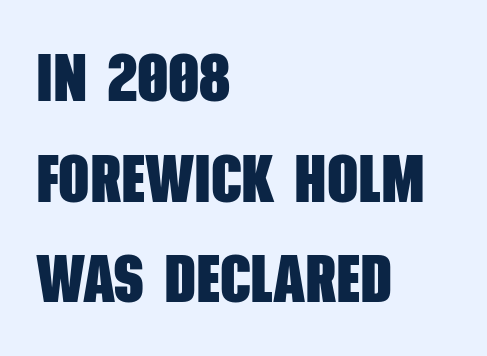
Q: Is the text bold? A: Yes.
Q: Is the typeface a serif or a sans-serif typeface? A: Sans-serif.
Q: Is the text underlined? A: No.
Q: How is the paragraph aligned? A: Left-aligned.
Q: Is the spacing between letters normal or unusually wide? A: Normal.
Q: Is the spacing between lines tight, normal or loose? A: Normal.
Q: Width (condensed, normal, or wide)? A: Condensed.
Q: Stroke contrast? A: Low.
Q: x-height? A: Large.
Q: Monospaced? A: No.
